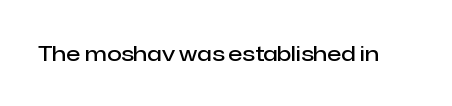
Typesetter's note: demi weight, one step under bold. The specimen omits any rule beneath the text block's lines. Is there any slant? The stems are plumb. Does extra space separate the letters? No, they use regular spacing.
